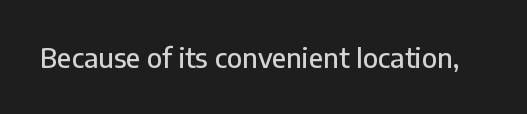
This rendering leaves character spacing at its baseline value. Has an underline been added? It has not. No italicization has been applied; the sample stays upright.
